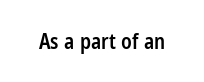
{"italic": "no", "bold": "semi", "underline": "no", "letter_spacing": "normal", "letter_spacing_em": 0.0, "glyph_px": 21}
